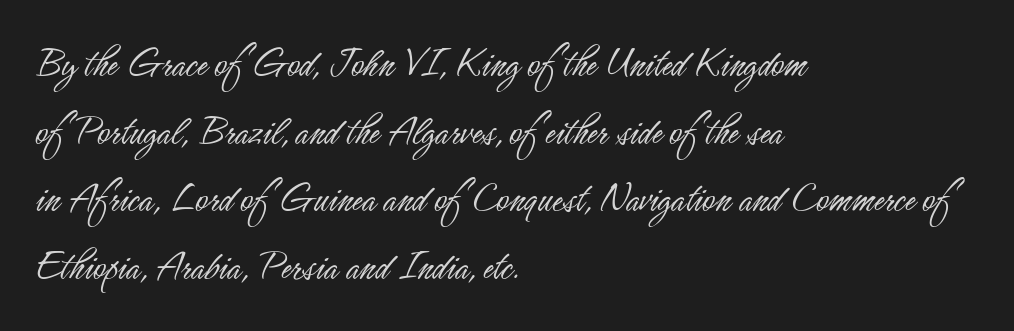
Bare-footed words on every line. Is the block centered? No — it sits flush against the left margin. Varying glyph widths throughout — classic text-font behaviour. Interline gaps are of average width in this sample. Note: no serifs on the glyphs.
